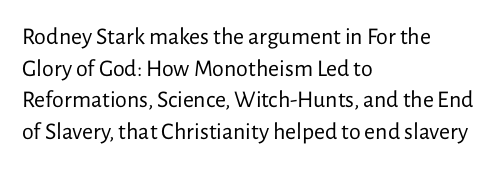
The image shows 24 px text type, upright; set left-aligned, normal line spacing (1.32x), normal letter spacing, not underlined.
